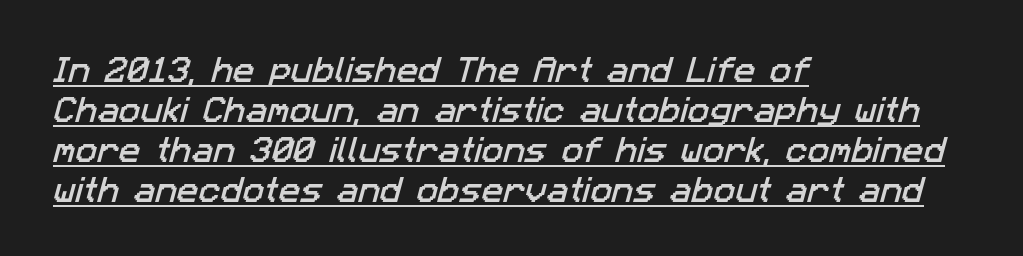
{"serif": "no", "width": "normal", "stroke_contrast": "low", "x_height": "medium", "monospaced": "no", "underline": "yes", "align": "left", "line_spacing": "normal", "line_spacing_ratio": 1.38, "letter_spacing": "normal", "letter_spacing_em": 0.0, "glyph_px": 29}
